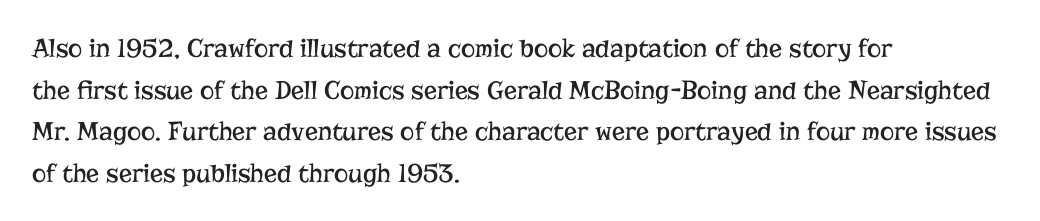
The image shows 27 px text type, upright; set left-aligned, normal line spacing (1.54x), normal letter spacing, not underlined.
